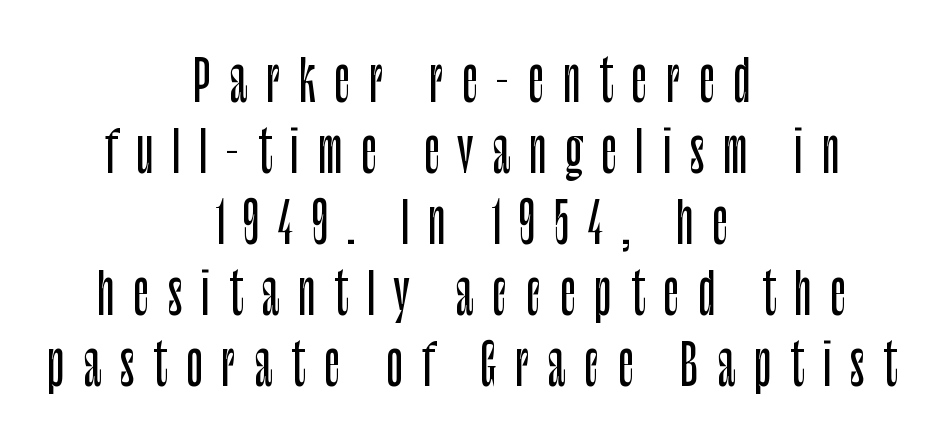
Spacing verdict: proportional, widths tailored to each character. One glance says typical: line gaps are just what's usual. You can tell from the bare stems that sans-serif type was used. Teacher's note: observe the equal gaps on both sides — that is centered alignment. The font's upright variant was chosen for this text.
